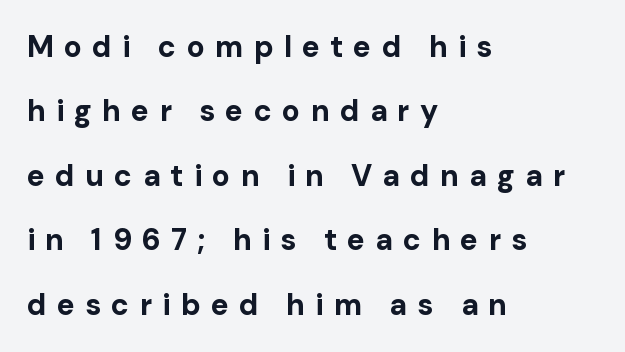
Students, this is bold: see how much ink each stroke carries. The type family on display is of the sans-serif kind. The letterforms stand isolated, each surrounded by extra space. The letters stand upright; this is a roman face. Here the designer chose a conventional face with non-uniform glyph widths.
